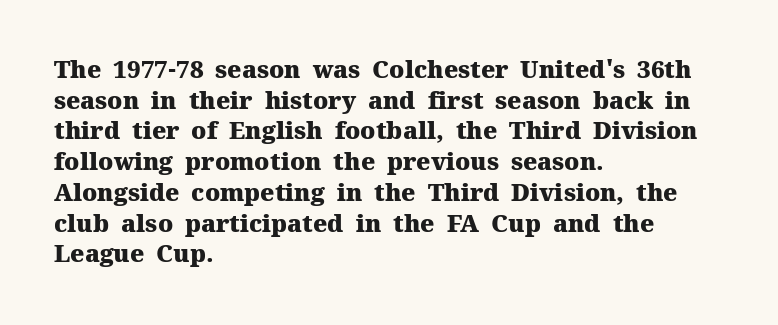
Q: Is the text bold? A: Yes.
Q: Is the text italic (slanted)? A: No, it is upright.
Q: Is the text underlined? A: No.
Q: How is the paragraph aligned? A: Left-aligned.
Q: Is the spacing between letters normal or unusually wide? A: Normal.
Q: Is the spacing between lines tight, normal or loose? A: Normal.
